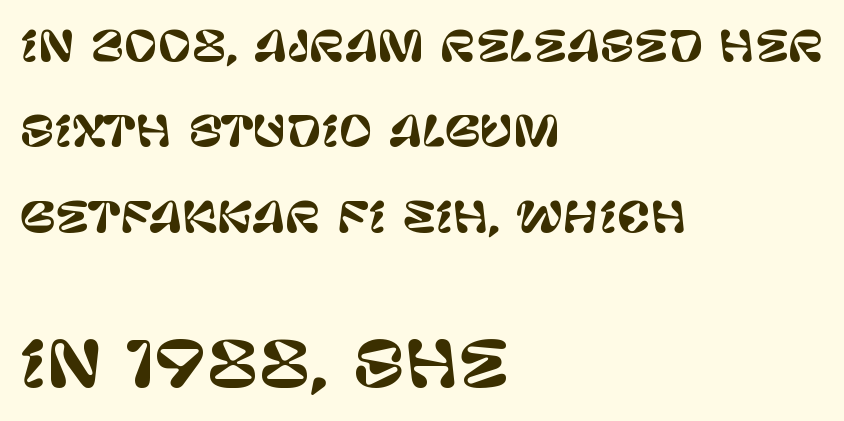
Which chunk is bigger? The second one — the bottom block dwarfs the top. Descenders are the only things crossing below the line. Unlike a traditional serif, this face leaves its strokes unadorned. Short and long lines alike share a common starting point at left.
